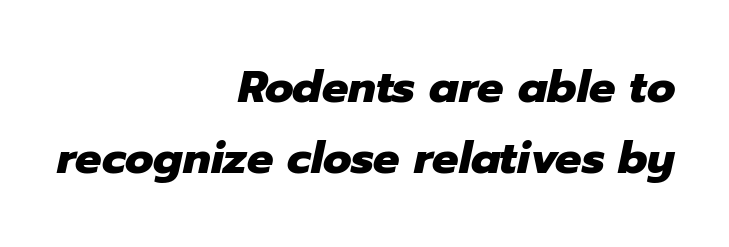
Q: Is the text bold? A: Yes.
Q: Is the text italic (slanted)? A: Yes, it leans right by about 12 degrees.
Q: Is the text underlined? A: No.
Q: How is the paragraph aligned? A: Right-aligned.
Q: Is the spacing between letters normal or unusually wide? A: Normal.
Q: Is the spacing between lines tight, normal or loose? A: Normal.
Q: Width (condensed, normal, or wide)? A: Normal.
Q: Stroke contrast? A: Low.
Q: x-height? A: Medium.
Q: Monospaced? A: No.
